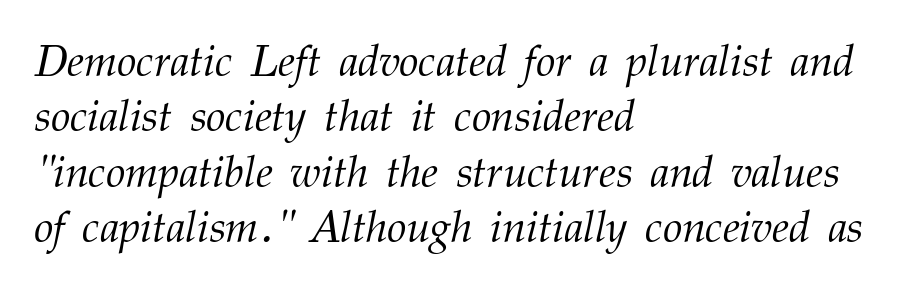
{"serif": "yes", "italic": "yes", "lean": "right", "slant_degrees": 12, "bold": "no", "weight": "light", "width": "normal", "stroke_contrast": "medium", "x_height": "medium", "monospaced": "no", "underline": "no", "align": "left", "line_spacing": "normal", "line_spacing_ratio": 1.26, "letter_spacing": "normal", "letter_spacing_em": 0.0, "glyph_px": 44}
